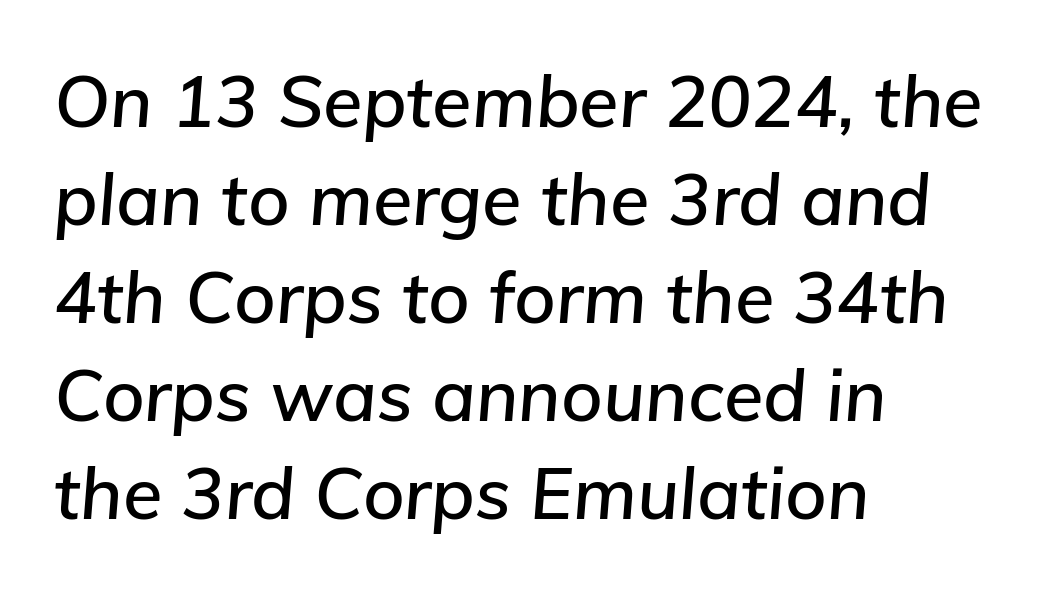
{"italic": "yes", "lean": "right", "slant_degrees": 5, "width": "normal", "stroke_contrast": "low", "x_height": "medium", "monospaced": "no", "underline": "no", "align": "left", "line_spacing": "normal", "line_spacing_ratio": 1.36, "letter_spacing": "normal", "letter_spacing_em": 0.0, "glyph_px": 72}
